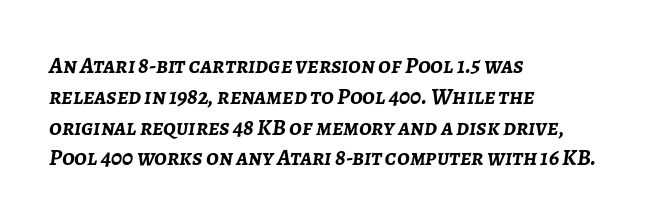
{"italic": "yes", "lean": "right", "slant_degrees": 7, "bold": "yes", "underline": "no", "align": "left", "line_spacing": "normal", "line_spacing_ratio": 1.34, "letter_spacing": "normal", "letter_spacing_em": 0.0, "glyph_px": 23}
